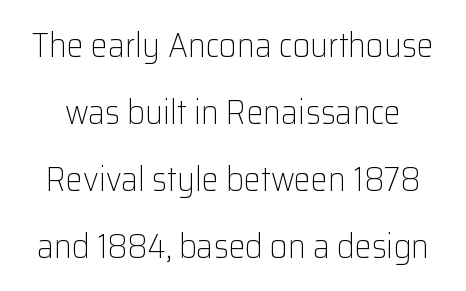
Do the characters align in a grid? No, the font is proportional. Does the type have serifs? No, each stem ends abruptly. Compared with typical body copy, the letter spacing here is the same. If you drew a line through each stem, it would be perfectly vertical. Weight: not bold — regular or lighter.
